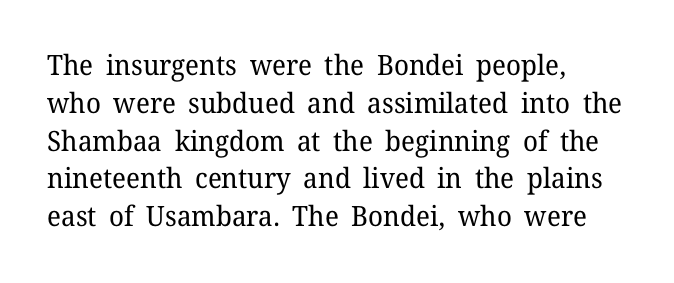
Does extra space separate the letters? No, they use regular spacing. These lines are rendered in a variable-pitch font. Leading matches the norm, producing a regular column. The space beneath each line is pristine and unruled.
